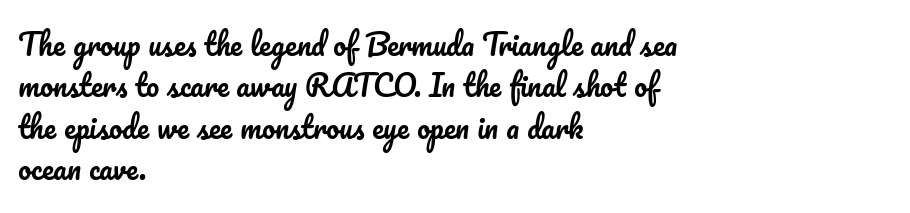
Q: Is the text italic (slanted)? A: Yes.
Q: Is the text underlined? A: No.
Q: How is the paragraph aligned? A: Left-aligned.
Q: Is the spacing between letters normal or unusually wide? A: Normal.
Q: Is the spacing between lines tight, normal or loose? A: Normal.
Q: Width (condensed, normal, or wide)? A: Normal.
Q: Stroke contrast? A: Low.
Q: x-height? A: Small.
Q: Monospaced? A: No.
